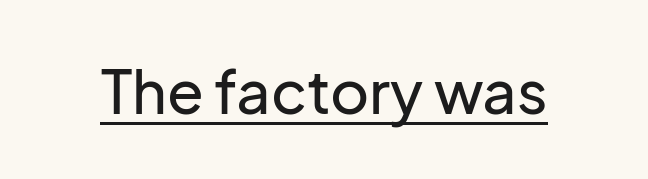
{"serif": "no", "italic": "no", "width": "normal", "stroke_contrast": "low", "x_height": "medium", "monospaced": "no", "underline": "yes", "letter_spacing": "normal", "letter_spacing_em": 0.0, "glyph_px": 60}
